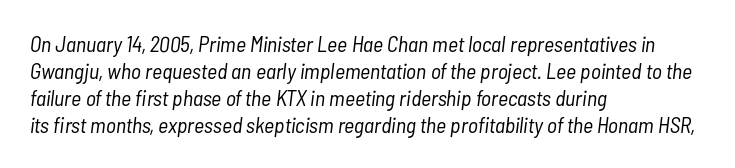
Underline: absent. Yep, that's italic — everything's leaning. Weight: regular or lighter. The rendering anchors every line to the left-hand side. Nothing unusual about the tracking: characters are spaced as the font intends.
